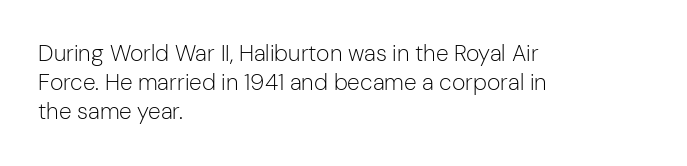
The image shows 23 px text type, upright; set left-aligned, normal line spacing (1.27x), normal letter spacing, not underlined.
